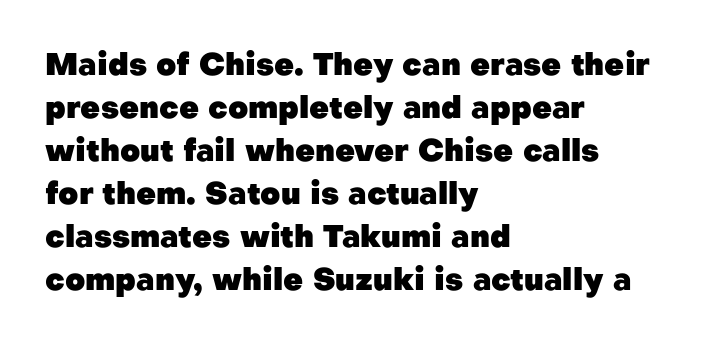
{"serif": "no", "italic": "no", "bold": "yes", "weight": "heavy", "width": "normal", "stroke_contrast": "low", "x_height": "medium", "monospaced": "no", "underline": "no", "align": "left", "line_spacing": "normal", "line_spacing_ratio": 1.39, "letter_spacing": "normal", "letter_spacing_em": 0.0, "glyph_px": 31}
